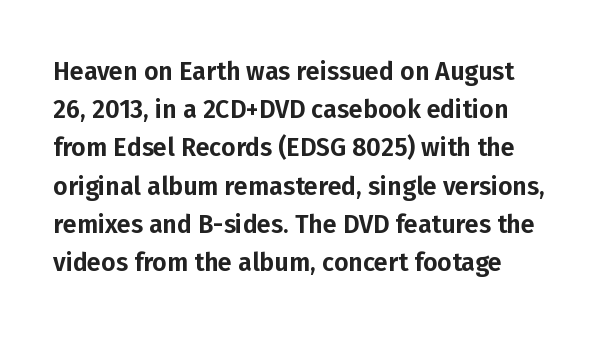
{"italic": "no", "underline": "no", "align": "left", "line_spacing": "normal", "line_spacing_ratio": 1.53, "letter_spacing": "normal", "letter_spacing_em": 0.0, "glyph_px": 25}
